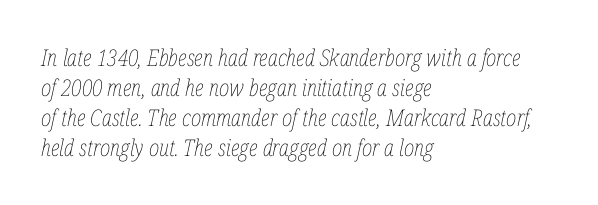
Q: Is the text bold? A: No.
Q: Is the text italic (slanted)? A: Yes, it leans right by about 12 degrees.
Q: Is the text underlined? A: No.
Q: How is the paragraph aligned? A: Left-aligned.
Q: Is the spacing between letters normal or unusually wide? A: Normal.
Q: Is the spacing between lines tight, normal or loose? A: Normal.
